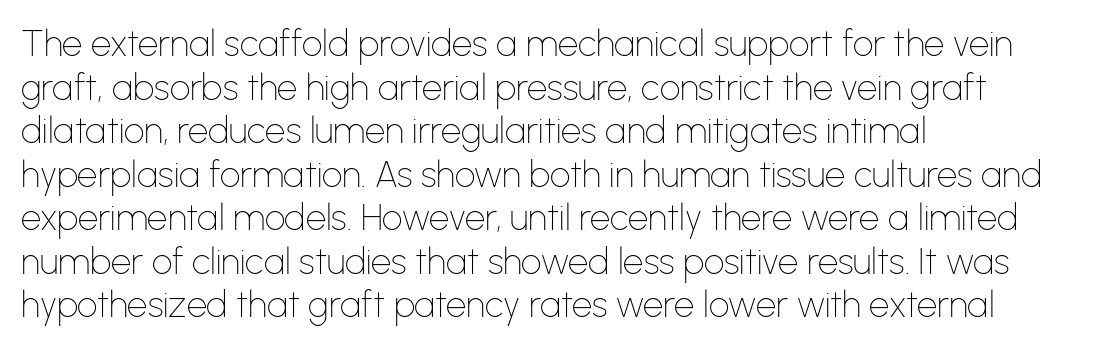
{"serif": "no", "italic": "no", "bold": "no", "weight": "thin", "width": "normal", "stroke_contrast": "low", "x_height": "medium", "monospaced": "no", "underline": "no", "align": "left", "line_spacing_ratio": 1.21, "letter_spacing": "normal", "letter_spacing_em": 0.0, "glyph_px": 36}
